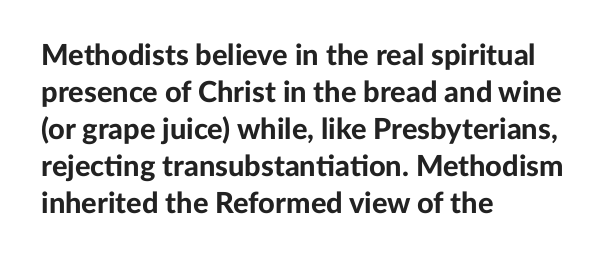
The image shows 29 px bold sans-serif type, upright; set left-aligned, normal line spacing (1.28x), normal letter spacing, not underlined; low stroke contrast and a medium x-height.
